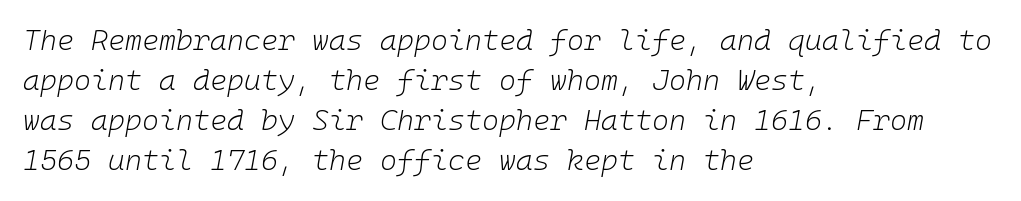
Q: Is the text bold? A: No.
Q: Is the text italic (slanted)? A: Yes, it leans right by about 10 degrees.
Q: Is the text underlined? A: No.
Q: How is the paragraph aligned? A: Left-aligned.
Q: Is the spacing between letters normal or unusually wide? A: Normal.
Q: Is the spacing between lines tight, normal or loose? A: Normal.
Q: Width (condensed, normal, or wide)? A: Normal.
Q: Stroke contrast? A: Low.
Q: x-height? A: Medium.
Q: Monospaced? A: Yes.
